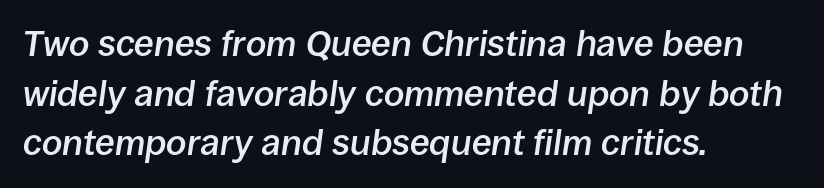
Reading down the block, your eye returns to a fixed left position each line. Look at the tracking — it's just the regular setting, nothing added. Set as a demibold, roughly 600 on the weight scale. These lines were composed using italics. Any mark beneath the type? The region is blank.
